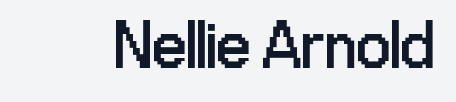
The image shows 68 px regular-weight, condensed sans-serif type, upright; set normal letter spacing, not underlined; low stroke contrast and a medium x-height.
